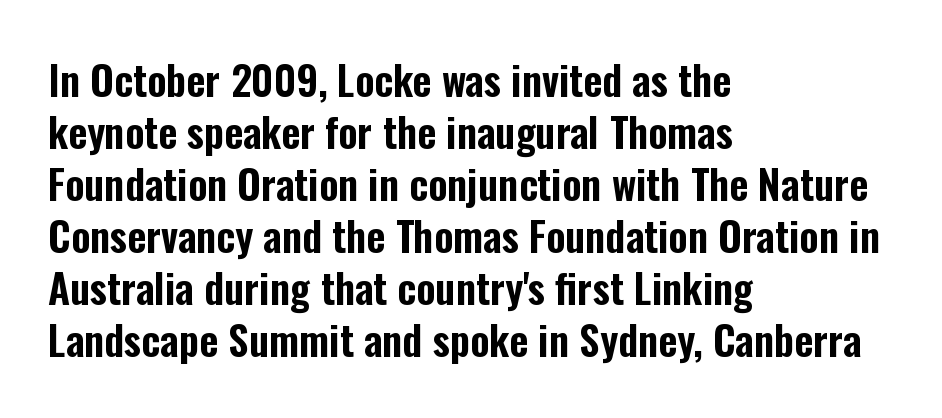
The image shows 41 px condensed sans-serif type, upright; set left-aligned, normal line spacing (1.27x), normal letter spacing, not underlined; low stroke contrast and a medium x-height.
